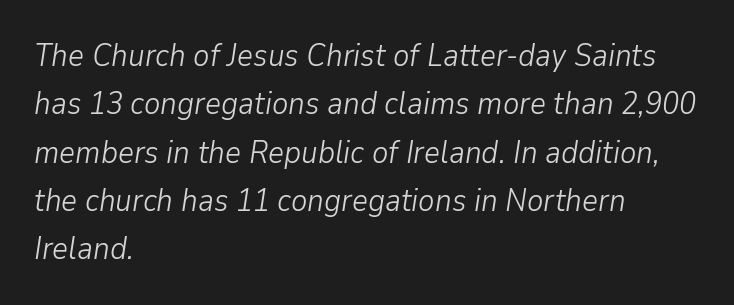
{"italic": "yes", "lean": "right", "slant_degrees": 9, "bold": "no", "weight": "light", "width": "normal", "stroke_contrast": "low", "x_height": "medium", "monospaced": "no", "underline": "no", "align": "left", "line_spacing": "normal", "line_spacing_ratio": 1.56, "letter_spacing": "normal", "letter_spacing_em": 0.0, "glyph_px": 31}
